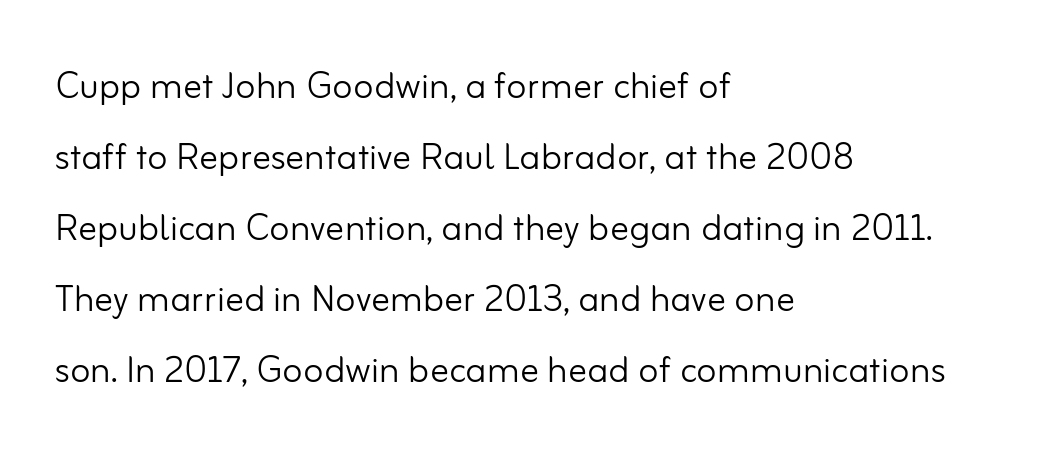
{"serif": "no", "italic": "no", "bold": "no", "weight": "light", "width": "normal", "stroke_contrast": "low", "x_height": "small", "monospaced": "no", "underline": "no", "align": "left", "line_spacing": "normal", "line_spacing_ratio": 1.51, "letter_spacing": "normal", "letter_spacing_em": 0.0, "glyph_px": 47}
